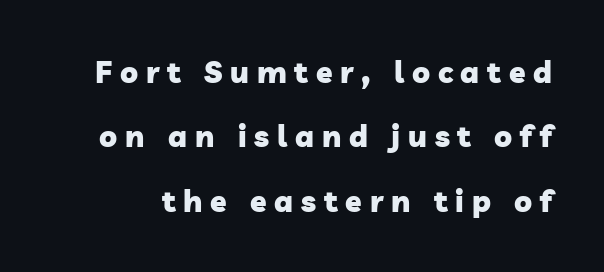
{"serif": "no", "bold": "yes", "weight": "heavy", "width": "normal", "stroke_contrast": "low", "x_height": "medium", "monospaced": "no", "underline": "no", "line_spacing": "loose", "line_spacing_ratio": 2.15, "letter_spacing": "wide", "letter_spacing_em": 0.26, "glyph_px": 30}
